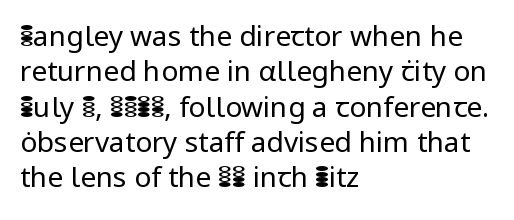
{"serif": "no", "italic": "no", "bold": "no", "weight": "regular", "width": "normal", "stroke_contrast": "low", "x_height": "medium", "monospaced": "no", "underline": "no", "align": "left", "line_spacing": "normal", "line_spacing_ratio": 1.26, "letter_spacing": "normal", "letter_spacing_em": 0.0, "glyph_px": 28}
